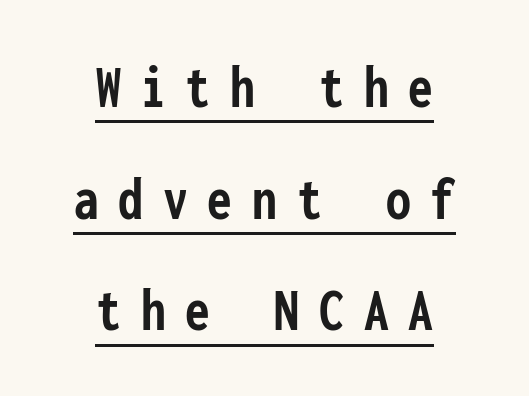
Q: Is the text bold? A: Yes.
Q: Is the text italic (slanted)? A: No, it is upright.
Q: Is the typeface a serif or a sans-serif typeface? A: Sans-serif.
Q: Is the text underlined? A: Yes.
Q: How is the paragraph aligned? A: Centered.
Q: Is the spacing between letters normal or unusually wide? A: Unusually wide.
Q: Width (condensed, normal, or wide)? A: Condensed.
Q: Stroke contrast? A: Low.
Q: x-height? A: Medium.
Q: Monospaced? A: Yes.
